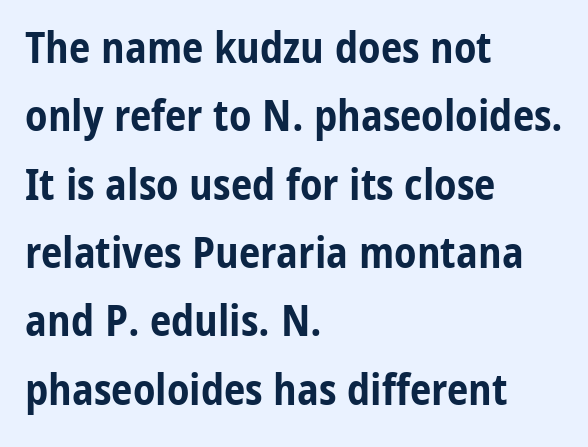
The image shows 43 px bold, condensed sans-serif type, upright; set left-aligned, normal line spacing (1.59x), normal letter spacing, not underlined; low stroke contrast and a medium x-height.
